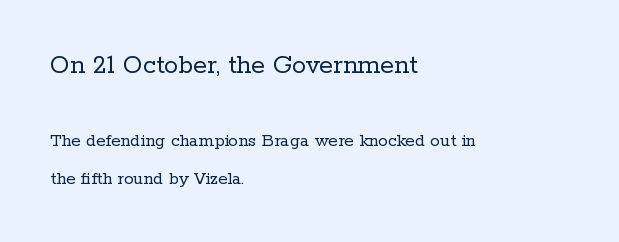
{"serif": "yes", "italic": "no", "bold": "no", "weight": "regular", "width": "normal", "stroke_contrast": "low", "x_height": "medium", "monospaced": "no", "underline": "no", "align": "left", "line_spacing": "loose", "line_spacing_ratio": 2.04, "letter_spacing": "normal", "letter_spacing_em": 0.0, "larger_block": "first", "size_ratio": 1.47, "glyph_px": 28}
